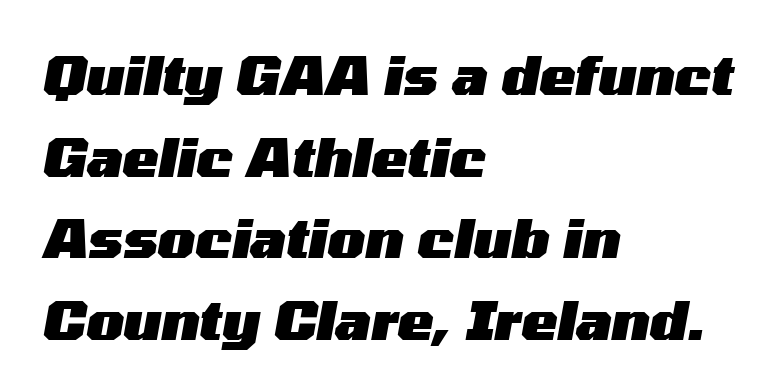
Q: Is the text bold? A: Yes.
Q: Is the text italic (slanted)? A: Yes, it leans right by about 10 degrees.
Q: Is the text underlined? A: No.
Q: How is the paragraph aligned? A: Left-aligned.
Q: Is the spacing between letters normal or unusually wide? A: Normal.
Q: Is the spacing between lines tight, normal or loose? A: Normal.
Q: Width (condensed, normal, or wide)? A: Wide.
Q: Stroke contrast? A: Medium.
Q: x-height? A: Medium.
Q: Monospaced? A: No.
